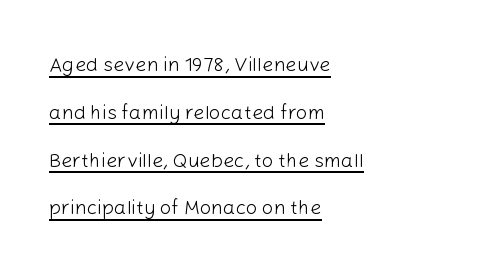
The image shows 20 px text type, upright; set left-aligned, loose line spacing (2.39x), normal letter spacing, underlined.
